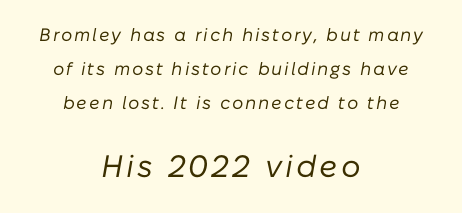
Q: Is the text bold? A: No.
Q: Is the text italic (slanted)? A: Yes, it leans right by about 10 degrees.
Q: Is the text underlined? A: No.
Q: How is the paragraph aligned? A: Centered.
Q: Which block of text is set in a larger size, the first (top) or the second (bottom)? A: The second (bottom) one.
Q: Width (condensed, normal, or wide)? A: Normal.
Q: Stroke contrast? A: Low.
Q: x-height? A: Medium.
Q: Monospaced? A: No.
